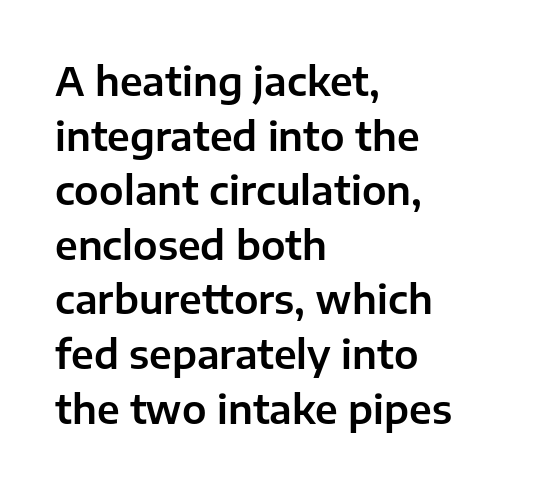
Honestly, the letter spacing is just normal — you wouldn't notice it. The foot of each line stays bare and open. Style check: upright. Here the designer chose a conventional face with non-uniform glyph widths.
